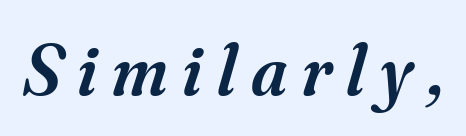
Q: Is the text bold? A: Semi-bold.
Q: Is the text italic (slanted)? A: Yes, it leans right by about 16 degrees.
Q: Is the typeface a serif or a sans-serif typeface? A: Serif.
Q: Is the text underlined? A: No.
Q: Is the spacing between letters normal or unusually wide? A: Unusually wide.
Q: Width (condensed, normal, or wide)? A: Normal.
Q: Stroke contrast? A: Medium.
Q: x-height? A: Small.
Q: Monospaced? A: No.
